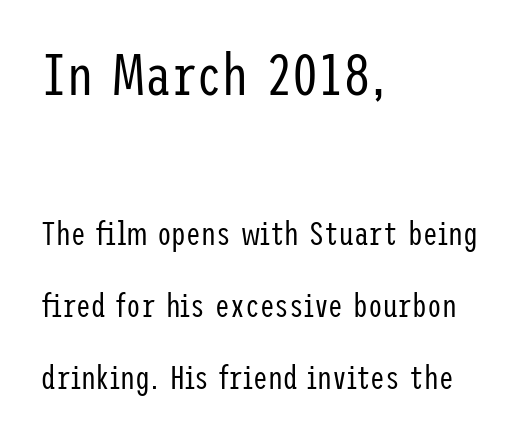
Size contrast runs from large at the top to small at the bottom. A typesetter would call this leading open, well beyond the default. The typesetter chose a ragged-right arrangement here. The specimen reads as upright at a glance. You could call the tracking neutral — neither tight nor loose.
